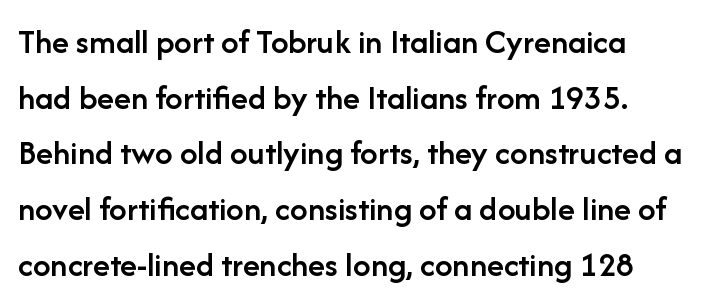
{"serif": "no", "italic": "no", "bold": "semi", "weight": "semibold", "width": "normal", "stroke_contrast": "low", "x_height": "medium", "monospaced": "no", "underline": "no", "line_spacing": "normal", "line_spacing_ratio": 1.59, "letter_spacing": "normal", "letter_spacing_em": 0.0, "glyph_px": 35}
